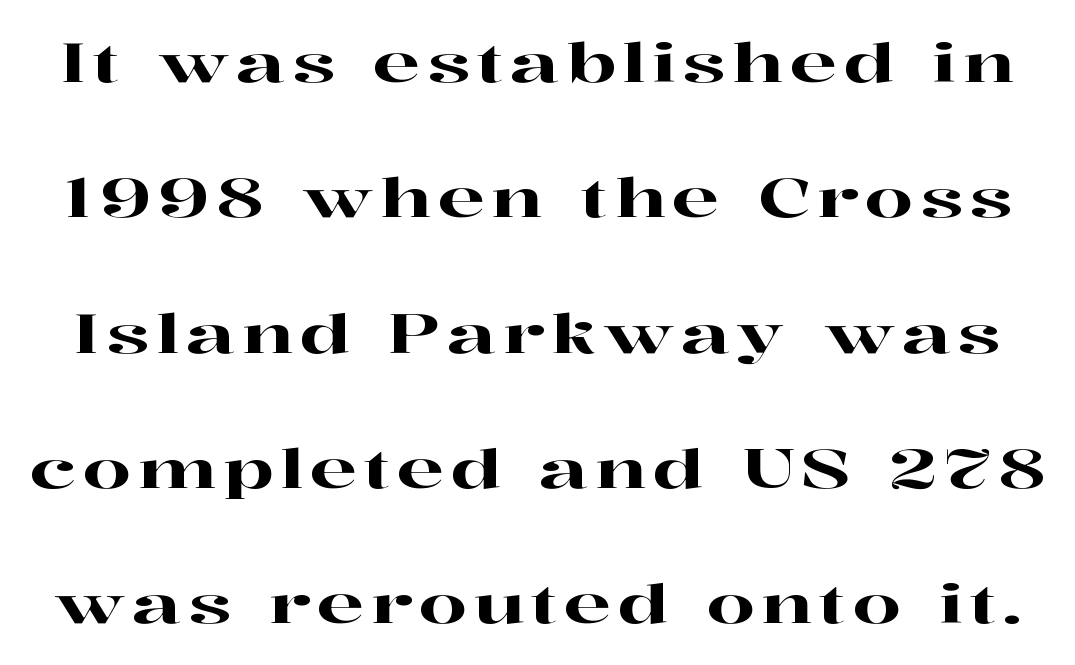
{"serif": "yes", "italic": "no", "width": "wide", "stroke_contrast": "high", "x_height": "medium", "monospaced": "no", "underline": "no", "line_spacing": "loose", "line_spacing_ratio": 2.46, "glyph_px": 55}
